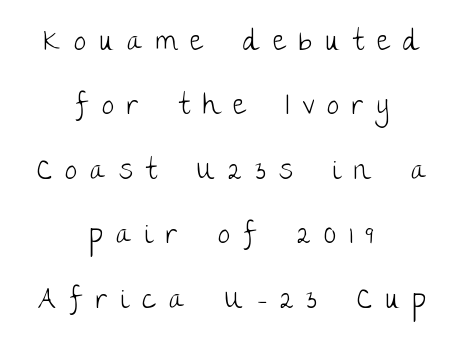
Notice the wide empty band between every row — that's loose leading. Is this a fixed-width face? No — the glyphs have proportional, varying widths. The line texture is sparse and dotted thanks to wide tracking. Nobody drew a line under any word here.
